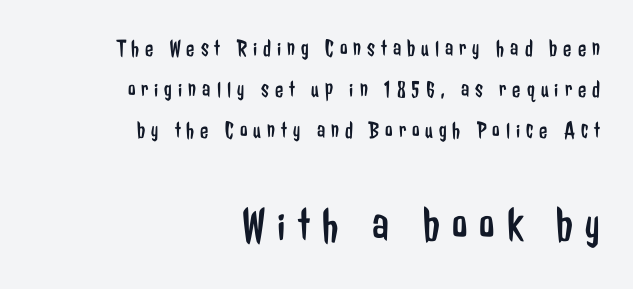
Q: Is the text bold? A: No.
Q: Is the text italic (slanted)? A: No, it is upright.
Q: Is the typeface a serif or a sans-serif typeface? A: Sans-serif.
Q: Is the text underlined? A: No.
Q: How is the paragraph aligned? A: Right-aligned.
Q: Is the spacing between letters normal or unusually wide? A: Unusually wide.
Q: Is the spacing between lines tight, normal or loose? A: Normal.
Q: Which block of text is set in a larger size, the first (top) or the second (bottom)? A: The second (bottom) one.
Q: Width (condensed, normal, or wide)? A: Condensed.
Q: Stroke contrast? A: Low.
Q: x-height? A: Medium.
Q: Monospaced? A: No.
